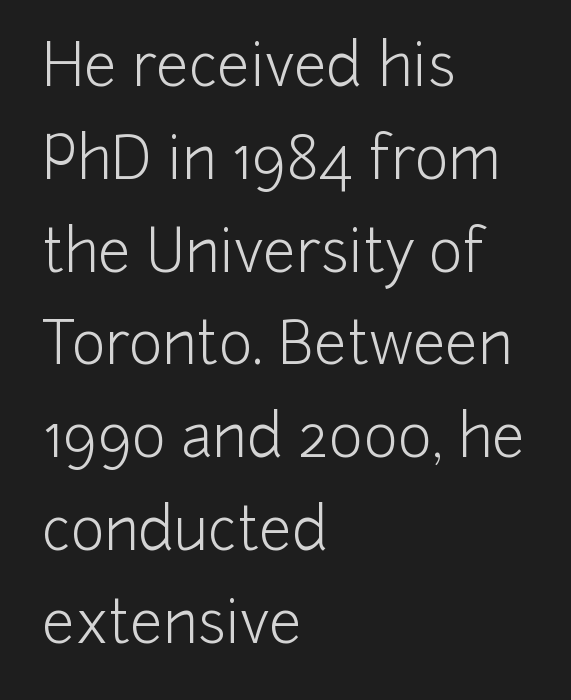
{"serif": "no", "italic": "no", "bold": "no", "weight": "light", "width": "normal", "stroke_contrast": "low", "x_height": "medium", "monospaced": "no", "underline": "no", "align": "left", "line_spacing": "normal", "line_spacing_ratio": 1.6, "letter_spacing": "normal", "letter_spacing_em": 0.0, "glyph_px": 58}
